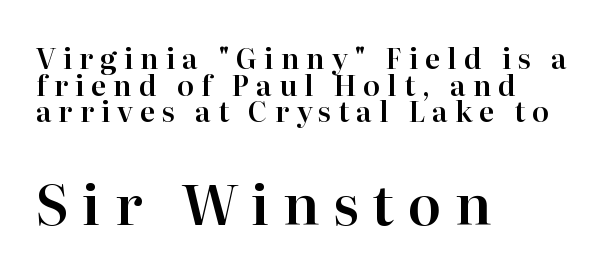
Q: Is the text italic (slanted)? A: No, it is upright.
Q: Is the typeface a serif or a sans-serif typeface? A: Serif.
Q: Is the text underlined? A: No.
Q: How is the paragraph aligned? A: Left-aligned.
Q: Is the spacing between letters normal or unusually wide? A: Unusually wide.
Q: Is the spacing between lines tight, normal or loose? A: Tight.
Q: Which block of text is set in a larger size, the first (top) or the second (bottom)? A: The second (bottom) one.
Q: Width (condensed, normal, or wide)? A: Normal.
Q: Stroke contrast? A: High.
Q: x-height? A: Medium.
Q: Monospaced? A: No.
